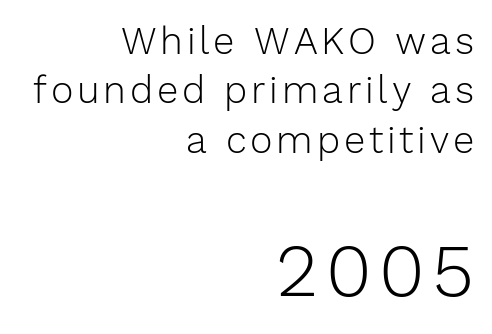
Q: Is the text bold? A: No.
Q: Is the text italic (slanted)? A: No, it is upright.
Q: Is the typeface a serif or a sans-serif typeface? A: Sans-serif.
Q: Is the text underlined? A: No.
Q: How is the paragraph aligned? A: Right-aligned.
Q: Is the spacing between lines tight, normal or loose? A: Normal.
Q: Which block of text is set in a larger size, the first (top) or the second (bottom)? A: The second (bottom) one.
Q: Width (condensed, normal, or wide)? A: Normal.
Q: Stroke contrast? A: Low.
Q: x-height? A: Medium.
Q: Monospaced? A: No.
